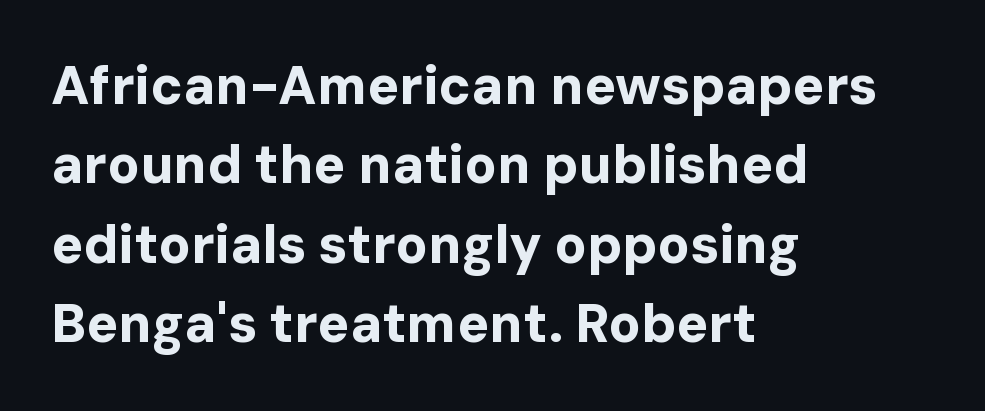
{"serif": "no", "italic": "no", "bold": "yes", "weight": "bold", "width": "normal", "stroke_contrast": "low", "x_height": "medium", "monospaced": "no", "underline": "no", "align": "left", "line_spacing": "normal", "line_spacing_ratio": 1.5, "letter_spacing": "normal", "letter_spacing_em": 0.0, "glyph_px": 53}
